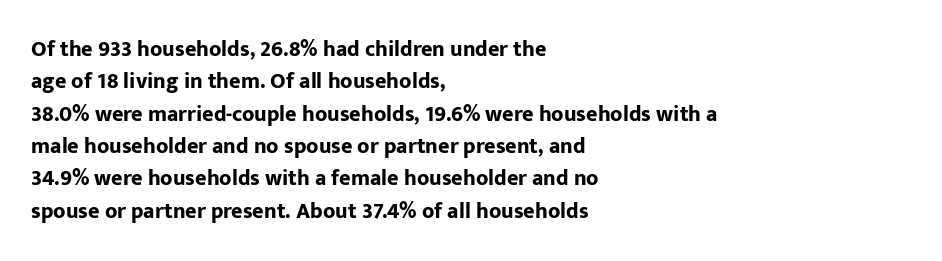
{"italic": "no", "bold": "yes", "underline": "no", "align": "left", "line_spacing": "normal", "line_spacing_ratio": 1.47, "letter_spacing": "normal", "letter_spacing_em": 0.0, "glyph_px": 22}
